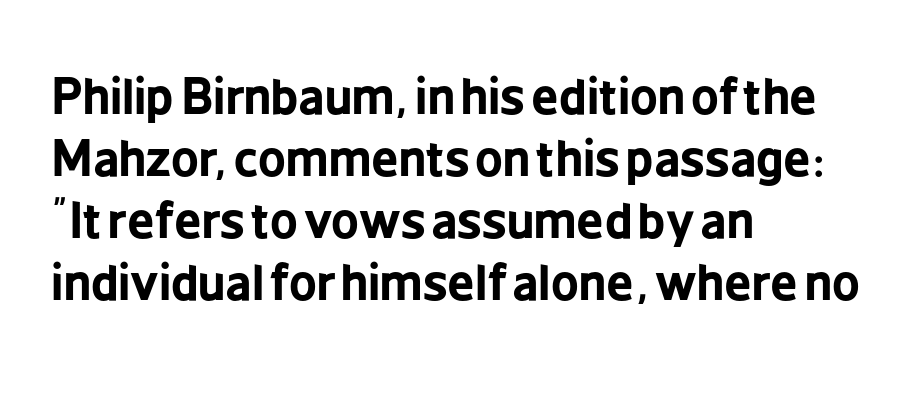
Q: Is the text bold? A: Yes.
Q: Is the text italic (slanted)? A: No, it is upright.
Q: Is the typeface a serif or a sans-serif typeface? A: Sans-serif.
Q: Is the text underlined? A: No.
Q: How is the paragraph aligned? A: Left-aligned.
Q: Is the spacing between letters normal or unusually wide? A: Normal.
Q: Is the spacing between lines tight, normal or loose? A: Normal.
Q: Width (condensed, normal, or wide)? A: Condensed.
Q: Stroke contrast? A: Low.
Q: x-height? A: Medium.
Q: Monospaced? A: No.
